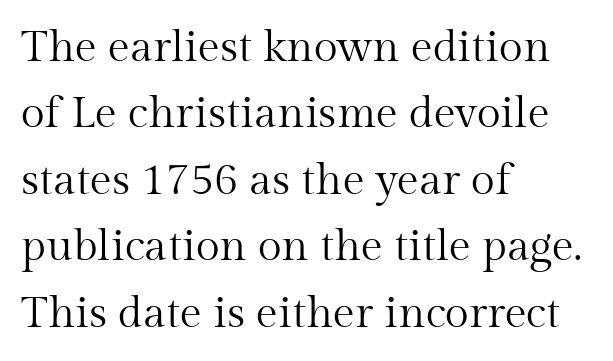
{"serif": "yes", "italic": "no", "bold": "no", "weight": "regular", "width": "normal", "stroke_contrast": "medium", "x_height": "medium", "monospaced": "no", "underline": "no", "align": "left", "line_spacing": "normal", "line_spacing_ratio": 1.51, "letter_spacing": "normal", "letter_spacing_em": 0.0, "glyph_px": 44}
